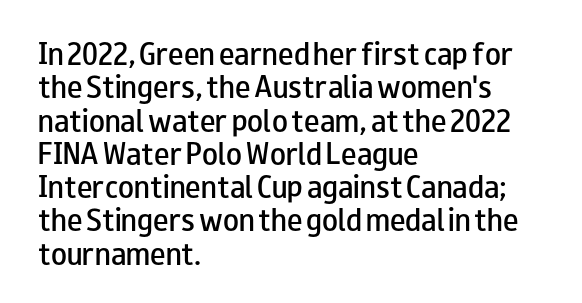
Q: Is the text bold? A: Semi-bold.
Q: Is the text italic (slanted)? A: No, it is upright.
Q: Is the text underlined? A: No.
Q: How is the paragraph aligned? A: Left-aligned.
Q: Is the spacing between letters normal or unusually wide? A: Normal.
Q: Is the spacing between lines tight, normal or loose? A: Normal.
